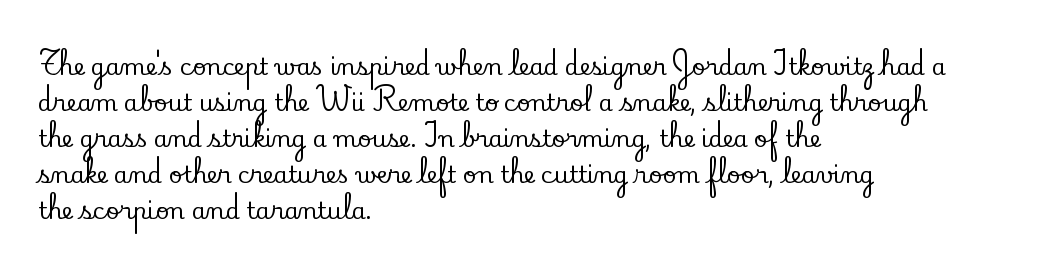
The image shows 23 px text type, upright; set left-aligned, normal line spacing (1.57x), normal letter spacing, not underlined.
